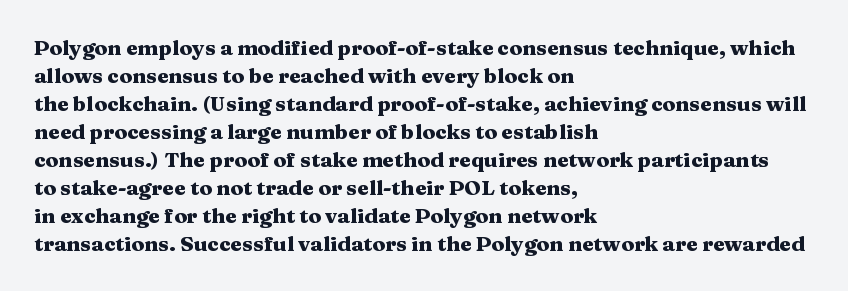
The image shows 21 px bold type, upright; set left-aligned, normal line spacing (1.33x), normal letter spacing, not underlined.
